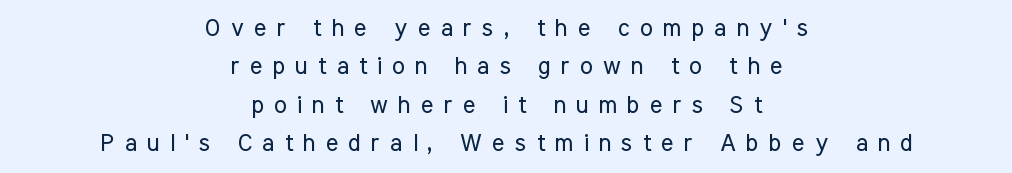
Q: Is the text bold? A: No.
Q: Is the text italic (slanted)? A: No, it is upright.
Q: Is the text underlined? A: No.
Q: How is the paragraph aligned? A: Centered.
Q: Is the spacing between letters normal or unusually wide? A: Unusually wide.
Q: Is the spacing between lines tight, normal or loose? A: Normal.
